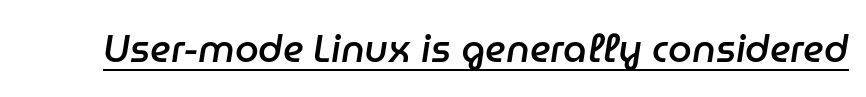
The image shows 38 px semibold type, italic (leaning right); set normal letter spacing, underlined; low stroke contrast and a medium x-height.
